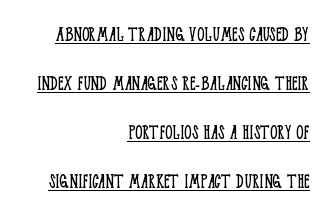
Where is the straight margin? On the right. The rendering uses the underline text-decoration. The rendering uses a large line-height, opening up the rows. The face used here is rendered with its standard letterfit. Posture: vertical. Stem width sits at or under what a default text font uses.
